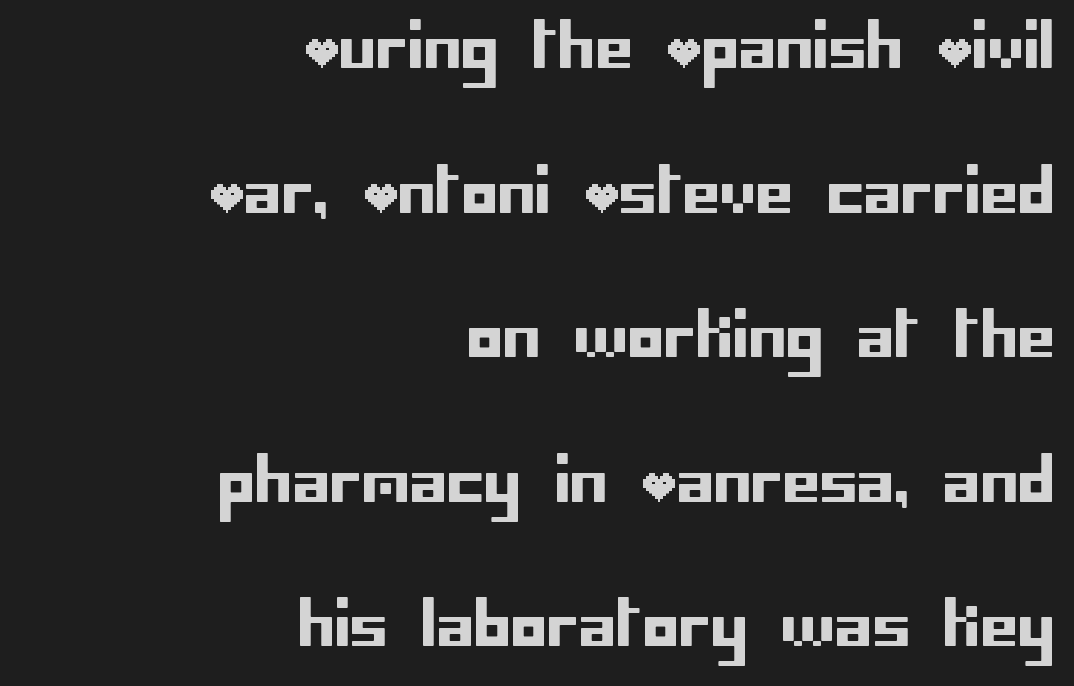
Letterform terminals end flat and unadorned throughout the passage. Letter spacing: default. Only glyphs here, with clear space below each row. Ordinary non-slanted type is in use. These lines stack with their right ends in a neat column. Honestly, the rows look like they've been pulled way apart.
